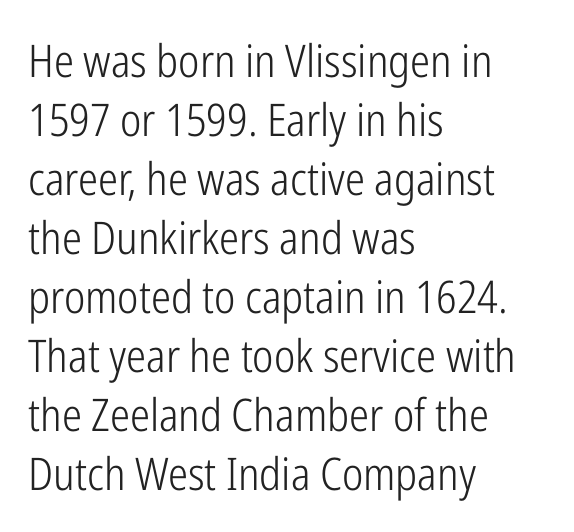
The image shows 45 px light, condensed sans-serif type, upright; set left-aligned, normal line spacing (1.31x), normal letter spacing, not underlined; low stroke contrast and a medium x-height.
